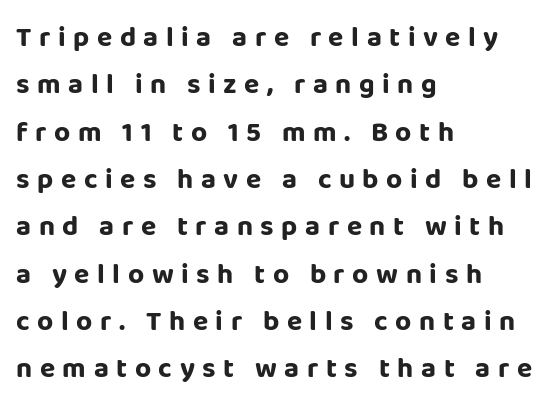
Horizontal alignment here is leftward, the default for most running prose. Vertically, the passage feels balanced, rows spaced as you'd expect. You could not count columns in this text — the font is proportionally spaced. The passage shown has open, widely tracked lettering throughout. The passage shown is typeset with a sans-serif family. Quick note: not italic, upright.
